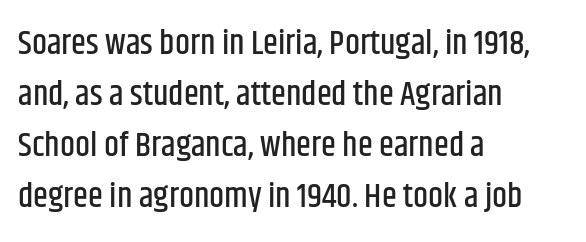
The image shows 34 px condensed sans-serif type, upright; set left-aligned, normal line spacing (1.5x), normal letter spacing, not underlined; low stroke contrast and a large x-height.
